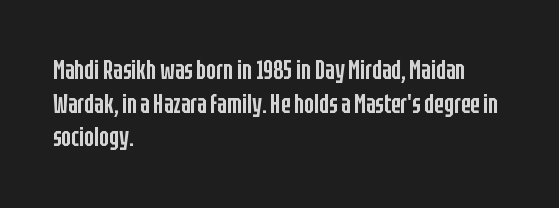
Q: Is the text bold? A: Semi-bold.
Q: Is the text italic (slanted)? A: No, it is upright.
Q: Is the text underlined? A: No.
Q: How is the paragraph aligned? A: Left-aligned.
Q: Is the spacing between letters normal or unusually wide? A: Normal.
Q: Is the spacing between lines tight, normal or loose? A: Normal.
